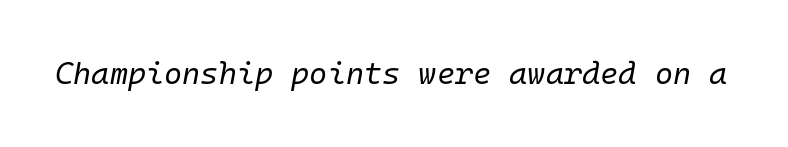
The image shows 31 px regular-weight type, italic (leaning right), monospaced; set normal letter spacing, not underlined; low stroke contrast and a medium x-height.
